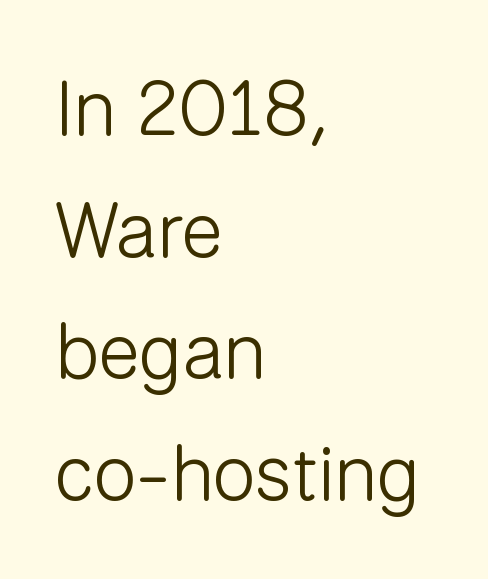
The image shows 77 px light sans-serif type, upright; set left-aligned, normal line spacing (1.58x), normal letter spacing, not underlined; low stroke contrast and a medium x-height.
